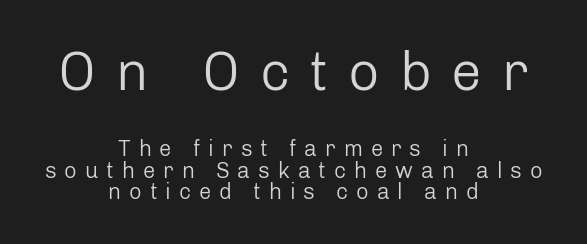
Q: Is the text bold? A: No.
Q: Is the text italic (slanted)? A: No, it is upright.
Q: Is the typeface a serif or a sans-serif typeface? A: Sans-serif.
Q: Is the text underlined? A: No.
Q: How is the paragraph aligned? A: Centered.
Q: Is the spacing between letters normal or unusually wide? A: Unusually wide.
Q: Is the spacing between lines tight, normal or loose? A: Tight.
Q: Which block of text is set in a larger size, the first (top) or the second (bottom)? A: The first (top) one.
Q: Width (condensed, normal, or wide)? A: Normal.
Q: Stroke contrast? A: Low.
Q: x-height? A: Medium.
Q: Monospaced? A: No.
